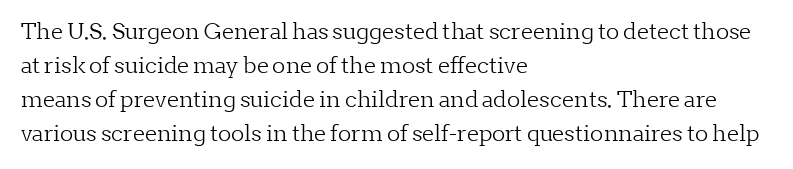
Q: Is the text bold? A: No.
Q: Is the text italic (slanted)? A: No, it is upright.
Q: Is the text underlined? A: No.
Q: How is the paragraph aligned? A: Left-aligned.
Q: Is the spacing between letters normal or unusually wide? A: Normal.
Q: Is the spacing between lines tight, normal or loose? A: Normal.
